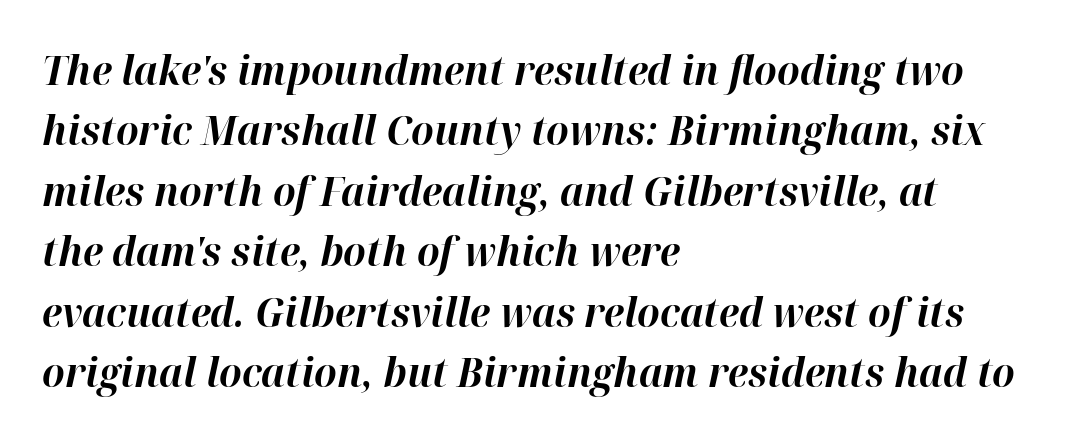
The image shows 40 px bold type, italic (leaning right); set left-aligned, normal line spacing (1.51x), normal letter spacing, not underlined; high stroke contrast and a medium x-height.
